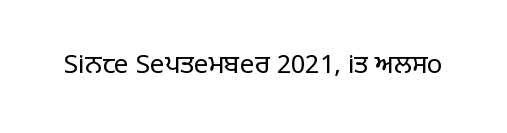
A roman cut, with each character standing at attention. Decoration check: the copy has no underline. The gaps between neighbouring characters are ordinary and unremarkable. Bold? No — there's no thickening of the strokes.
